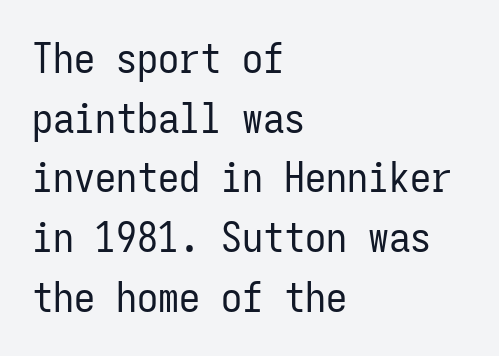
The image shows 42 px regular-weight, condensed sans-serif type, upright, monospaced; set left-aligned, normal line spacing (1.42x), normal letter spacing, not underlined; low stroke contrast and a medium x-height.
